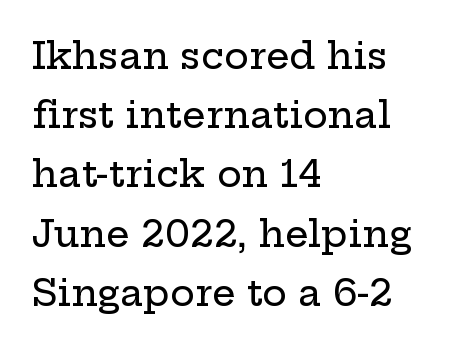
The image shows 37 px wide serif type, upright; set left-aligned, normal line spacing (1.6x), normal letter spacing, not underlined; low stroke contrast and a medium x-height.
